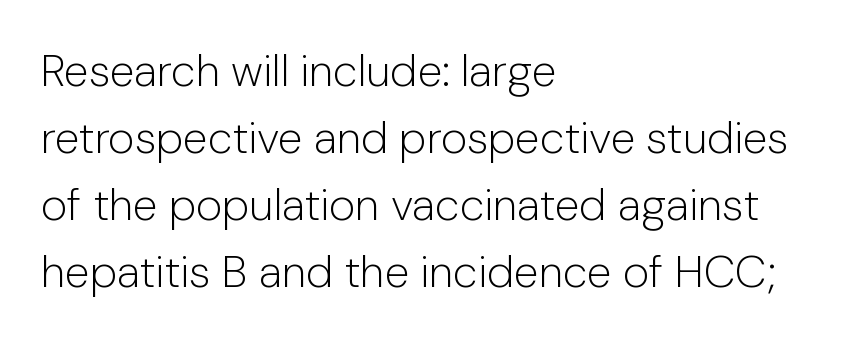
Q: Is the text bold? A: No.
Q: Is the text italic (slanted)? A: No, it is upright.
Q: Is the typeface a serif or a sans-serif typeface? A: Sans-serif.
Q: Is the text underlined? A: No.
Q: How is the paragraph aligned? A: Left-aligned.
Q: Is the spacing between letters normal or unusually wide? A: Normal.
Q: Is the spacing between lines tight, normal or loose? A: Normal.
Q: Width (condensed, normal, or wide)? A: Normal.
Q: Stroke contrast? A: Low.
Q: x-height? A: Medium.
Q: Monospaced? A: No.
